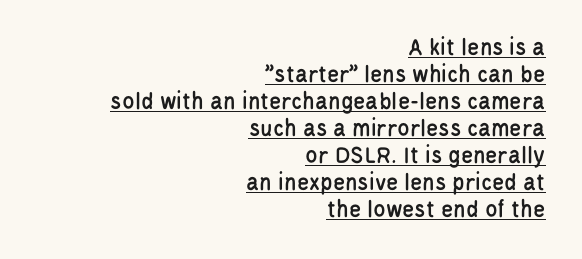
Q: Is the text italic (slanted)? A: No, it is upright.
Q: Is the text underlined? A: Yes.
Q: How is the paragraph aligned? A: Right-aligned.
Q: Is the spacing between letters normal or unusually wide? A: Normal.
Q: Is the spacing between lines tight, normal or loose? A: Tight.
